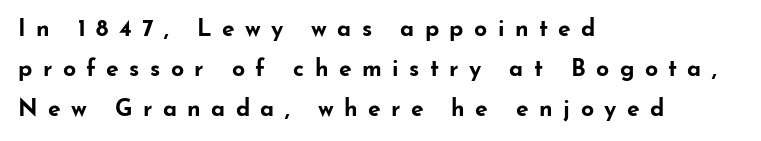
Q: Is the text bold? A: Yes.
Q: Is the text italic (slanted)? A: No, it is upright.
Q: Is the text underlined? A: No.
Q: How is the paragraph aligned? A: Left-aligned.
Q: Is the spacing between letters normal or unusually wide? A: Unusually wide.
